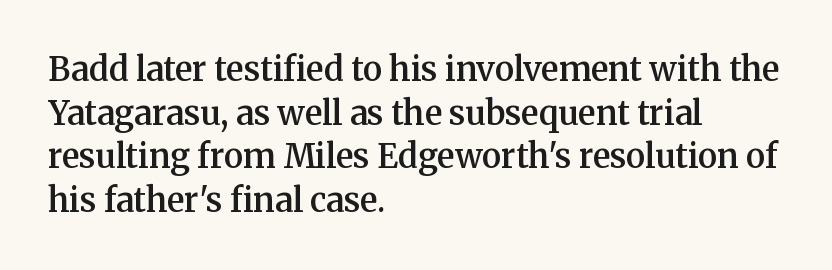
Q: Is the text bold? A: Semi-bold.
Q: Is the text italic (slanted)? A: No, it is upright.
Q: Is the typeface a serif or a sans-serif typeface? A: Serif.
Q: Is the text underlined? A: No.
Q: How is the paragraph aligned? A: Left-aligned.
Q: Is the spacing between letters normal or unusually wide? A: Normal.
Q: Is the spacing between lines tight, normal or loose? A: Normal.
Q: Width (condensed, normal, or wide)? A: Normal.
Q: Stroke contrast? A: Medium.
Q: x-height? A: Medium.
Q: Monospaced? A: No.
